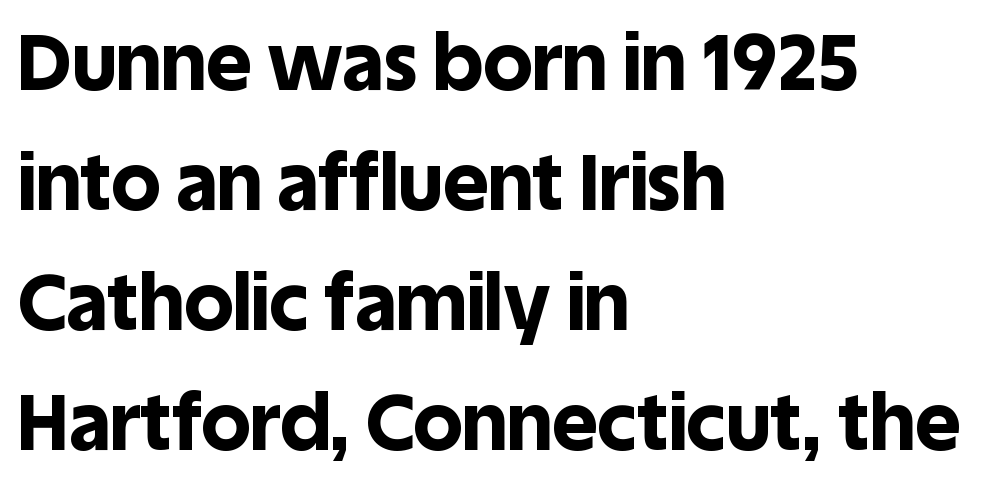
Q: Is the text bold? A: Yes.
Q: Is the text italic (slanted)? A: No, it is upright.
Q: Is the typeface a serif or a sans-serif typeface? A: Sans-serif.
Q: Is the text underlined? A: No.
Q: How is the paragraph aligned? A: Left-aligned.
Q: Is the spacing between letters normal or unusually wide? A: Normal.
Q: Is the spacing between lines tight, normal or loose? A: Normal.
Q: Width (condensed, normal, or wide)? A: Normal.
Q: x-height? A: Large.
Q: Monospaced? A: No.
